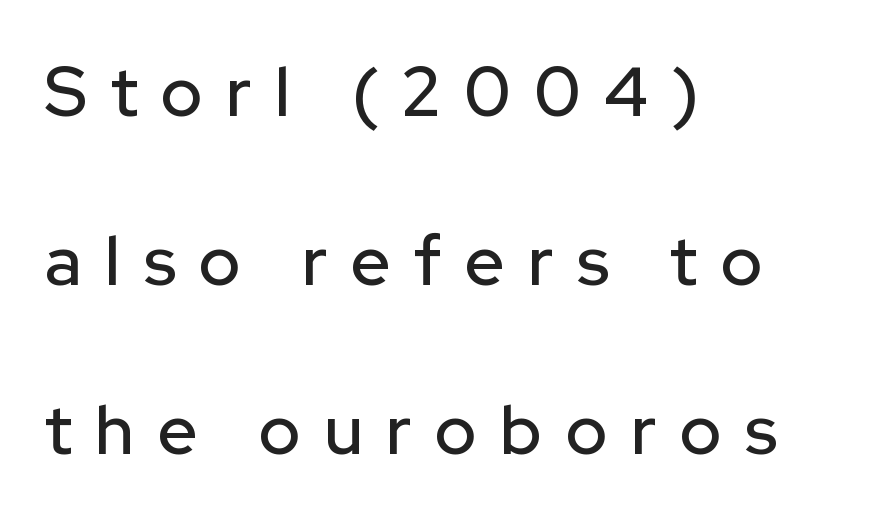
{"serif": "no", "italic": "no", "width": "normal", "stroke_contrast": "low", "x_height": "medium", "monospaced": "no", "underline": "no", "align": "left", "line_spacing": "loose", "line_spacing_ratio": 2.45, "letter_spacing": "wide", "letter_spacing_em": 0.34, "glyph_px": 69}
